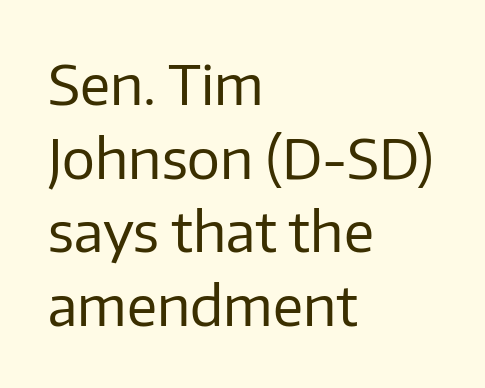
Q: Is the text bold? A: No.
Q: Is the text italic (slanted)? A: No, it is upright.
Q: Is the typeface a serif or a sans-serif typeface? A: Sans-serif.
Q: Is the text underlined? A: No.
Q: How is the paragraph aligned? A: Left-aligned.
Q: Is the spacing between letters normal or unusually wide? A: Normal.
Q: Is the spacing between lines tight, normal or loose? A: Normal.
Q: Width (condensed, normal, or wide)? A: Normal.
Q: Stroke contrast? A: Low.
Q: x-height? A: Medium.
Q: Monospaced? A: No.
